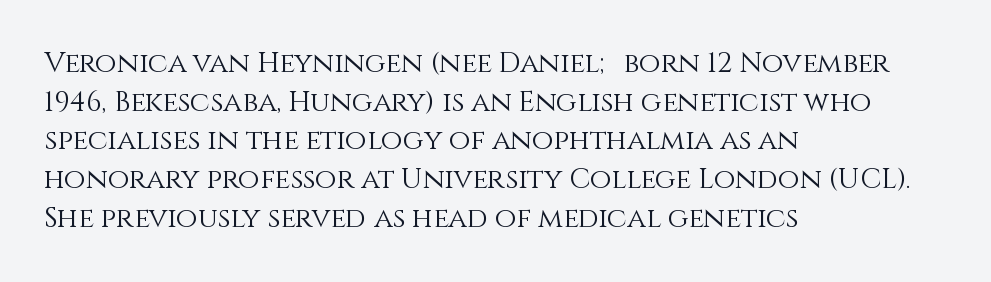
The space between consecutive lines is moderate. There is no visible air inserted between adjacent glyphs. The type sits square on the baseline with zero lean. Think of a printed novel: that variable character pitch is what you see here.
